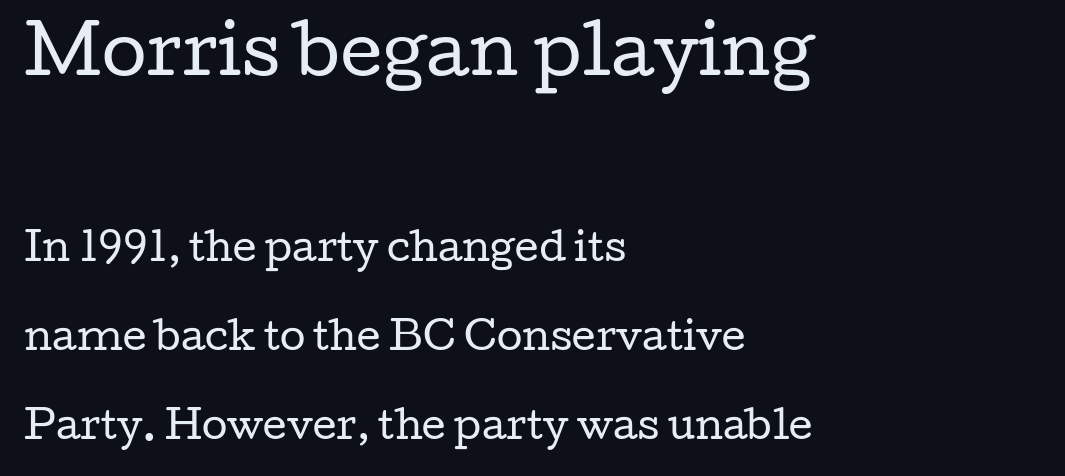
You could not count columns in this text — the font is proportionally spaced. The glyphs are unaccompanied by any horizontal stroke below them. The gaps between neighbouring characters are ordinary and unremarkable. The font family rendered here belongs to the serif group.
